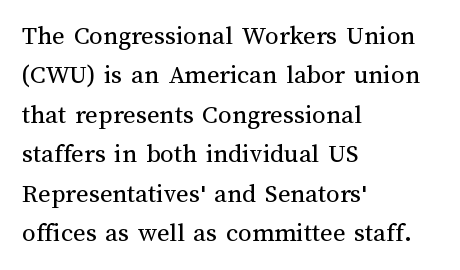
The image shows 27 px text type, upright; set left-aligned, normal line spacing (1.46x), normal letter spacing, not underlined.
